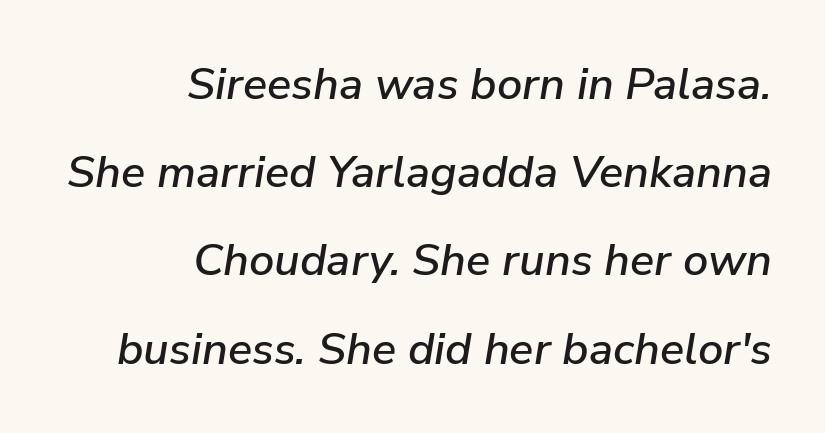
{"italic": "yes", "lean": "right", "slant_degrees": 9, "width": "normal", "stroke_contrast": "low", "x_height": "medium", "monospaced": "no", "underline": "no", "align": "right", "line_spacing": "loose", "line_spacing_ratio": 1.96, "letter_spacing": "normal", "letter_spacing_em": 0.0, "glyph_px": 45}
